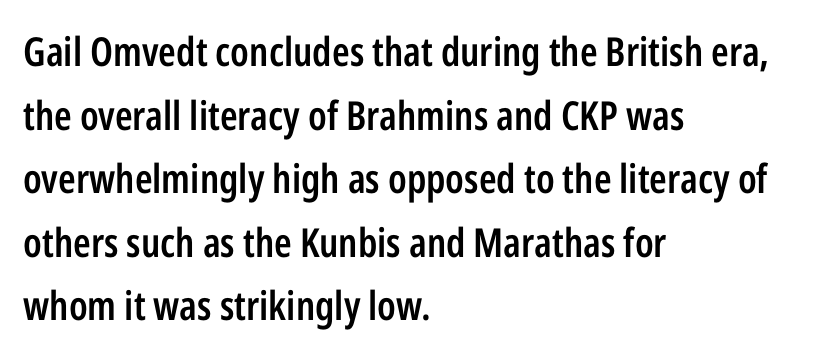
The image shows 40 px semibold, condensed sans-serif type, upright; set left-aligned, normal line spacing (1.59x), normal letter spacing, not underlined; low stroke contrast and a medium x-height.
